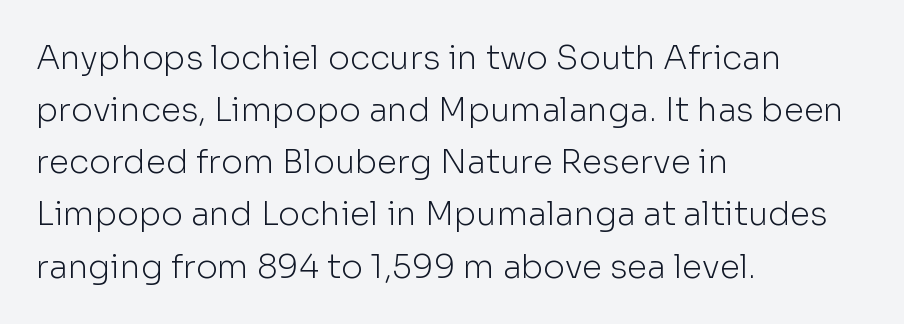
The image shows 33 px light sans-serif type, upright; set left-aligned, normal line spacing (1.58x), normal letter spacing, not underlined; low stroke contrast and a medium x-height.
